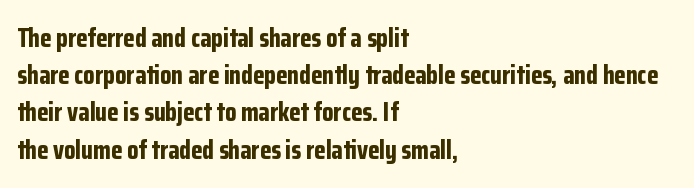
Q: Is the text bold? A: Yes.
Q: Is the text italic (slanted)? A: No, it is upright.
Q: Is the text underlined? A: No.
Q: How is the paragraph aligned? A: Left-aligned.
Q: Is the spacing between letters normal or unusually wide? A: Normal.
Q: Is the spacing between lines tight, normal or loose? A: Normal.
